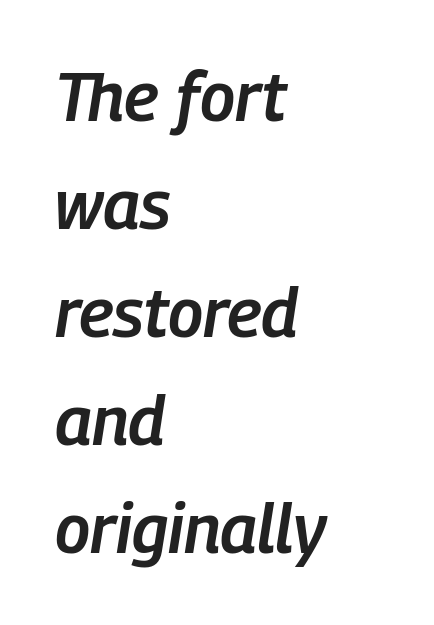
Rows of type keep a routine distance in the vertical direction. Between one letter and the next there's only the usual sliver of space. Emphasis-style slanted type is in use. Is this a fixed-width face? No — the glyphs have proportional, varying widths.
